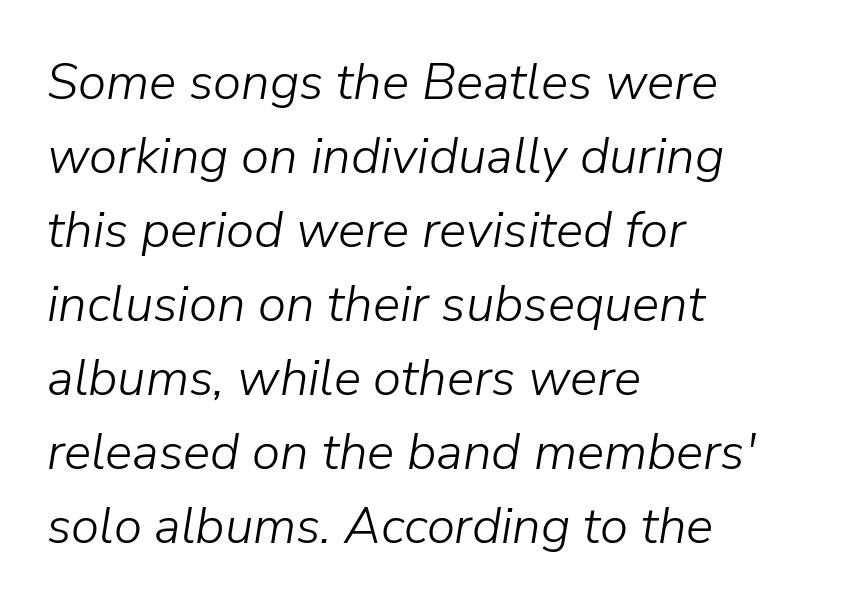
The image shows 51 px light type, italic (leaning right); set left-aligned, normal line spacing (1.45x), normal letter spacing, not underlined; low stroke contrast and a medium x-height.
